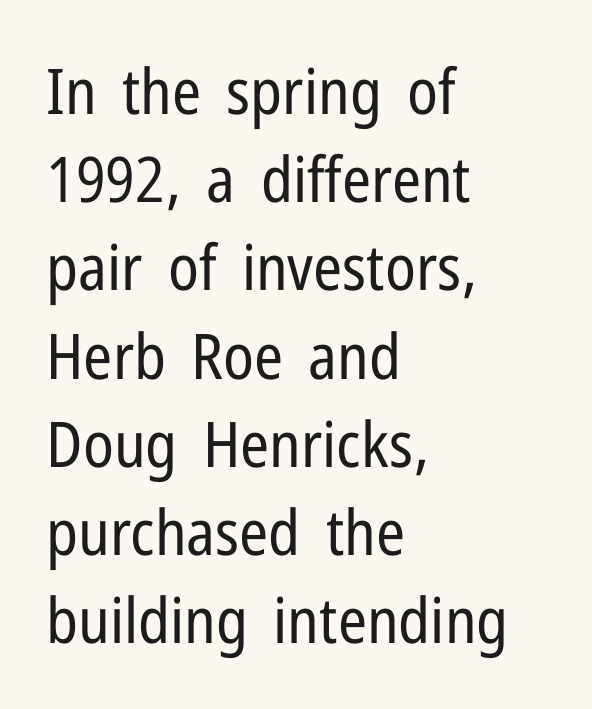
Q: Is the text bold? A: No.
Q: Is the text italic (slanted)? A: No, it is upright.
Q: Is the typeface a serif or a sans-serif typeface? A: Sans-serif.
Q: Is the text underlined? A: No.
Q: How is the paragraph aligned? A: Left-aligned.
Q: Is the spacing between letters normal or unusually wide? A: Normal.
Q: Is the spacing between lines tight, normal or loose? A: Normal.
Q: Width (condensed, normal, or wide)? A: Condensed.
Q: Stroke contrast? A: Low.
Q: x-height? A: Medium.
Q: Monospaced? A: No.
